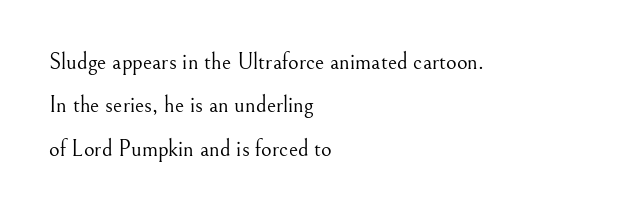
The image shows 23 px text type, upright; set left-aligned, line spacing 1.89x, normal letter spacing, not underlined.
